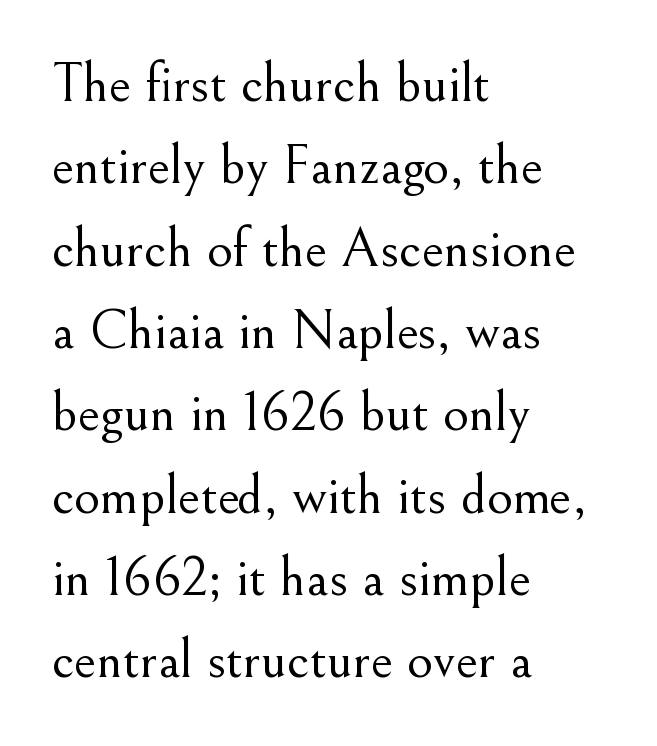
The image shows 56 px light serif type, upright; set left-aligned, normal line spacing (1.47x), normal letter spacing, not underlined; medium stroke contrast and a small x-height.
